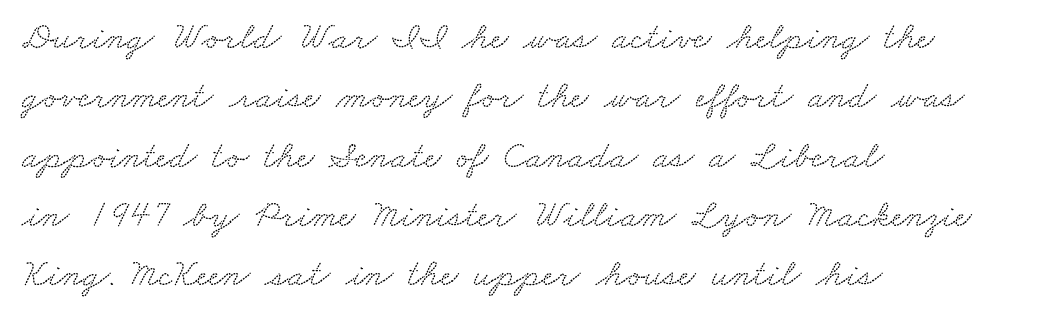
{"serif": "yes", "width": "wide", "stroke_contrast": "low", "x_height": "small", "monospaced": "no", "underline": "no", "align": "left", "line_spacing": "normal", "line_spacing_ratio": 1.56, "letter_spacing": "normal", "letter_spacing_em": 0.0, "glyph_px": 38}
